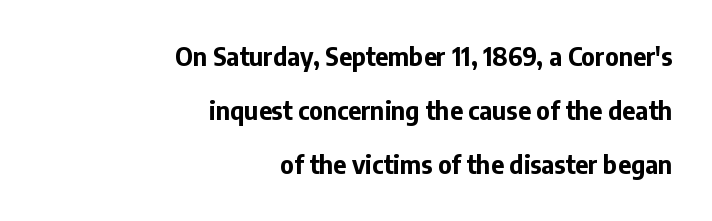
The image shows 25 px bold type, upright; set right-aligned, loose line spacing (2.17x), normal letter spacing, not underlined.
